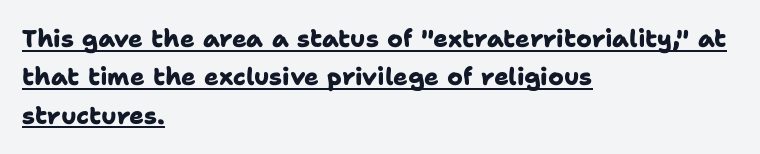
The image shows 24 px bold type; set left-aligned, normal line spacing (1.6x), normal letter spacing, underlined.
